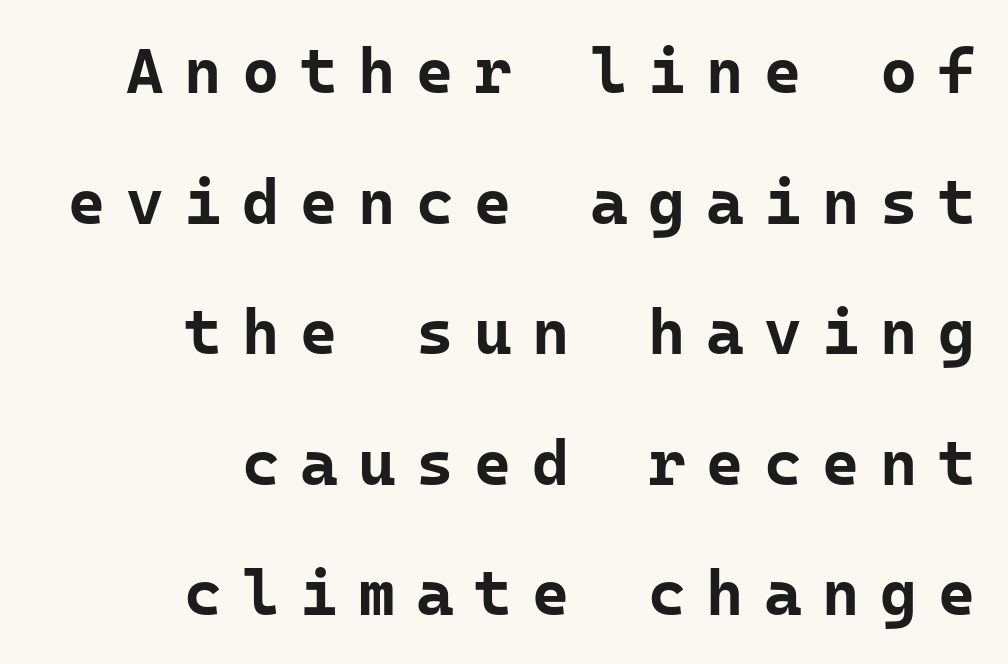
Note the uniform advance width — an 'i' takes as much space as an 'm'. In terms of letterspacing, this is a distinctly airy, spread setting. Typographic density is high because the face is bold. The lines in this sample share a right terminus and differ only in where they begin. Regarding leading, the lines here are spaced well apart. The glyphs are unaccompanied by any horizontal stroke below them.
